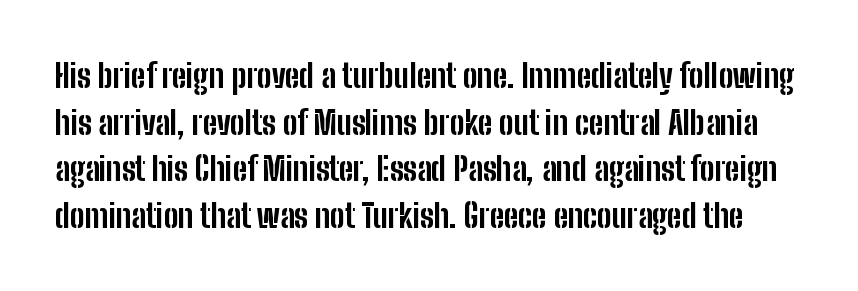
Heavy-handed strokes throughout: this text is bold. The glyphs in this specimen are sans serif. The letters sit at their default tracking, neither squeezed nor spread. The lettering stays uniformly vertical, giving the passage a roman look.
